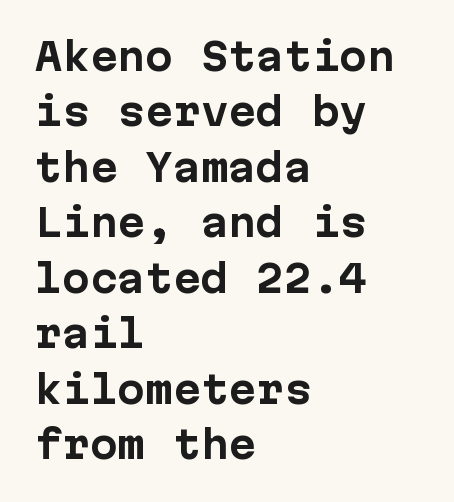
Each new line begins a customary step beneath the previous one. Emphasis by weight is at full strength: bold. Teacher's note: observe the even left margin — that is flush-left alignment. Check the space under the baseline: it is left empty.
